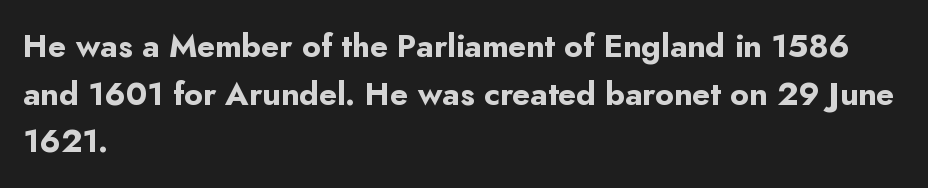
The passage shown is not underscored anywhere. Bold? Absolutely — the strokes are thick and heavy. The letters carry no serifs — their stems end cleanly without finishing strokes. Short note: letters normally spaced. Upright lettering throughout. Here the designer chose a conventional face with non-uniform glyph widths.
